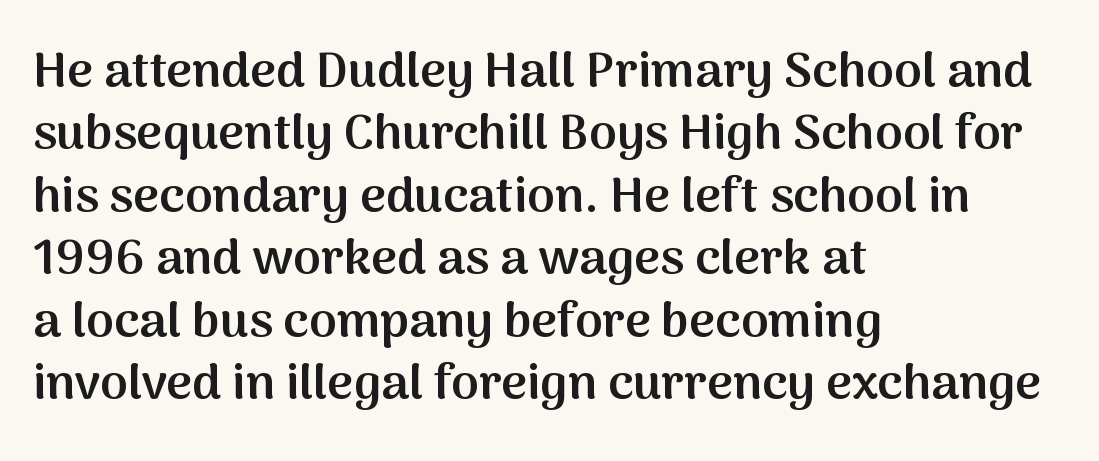
{"serif": "no", "italic": "no", "bold": "semi", "weight": "semibold", "width": "normal", "stroke_contrast": "medium", "x_height": "medium", "monospaced": "no", "underline": "no", "align": "left", "line_spacing": "normal", "line_spacing_ratio": 1.25, "letter_spacing": "normal", "letter_spacing_em": 0.0, "glyph_px": 50}
